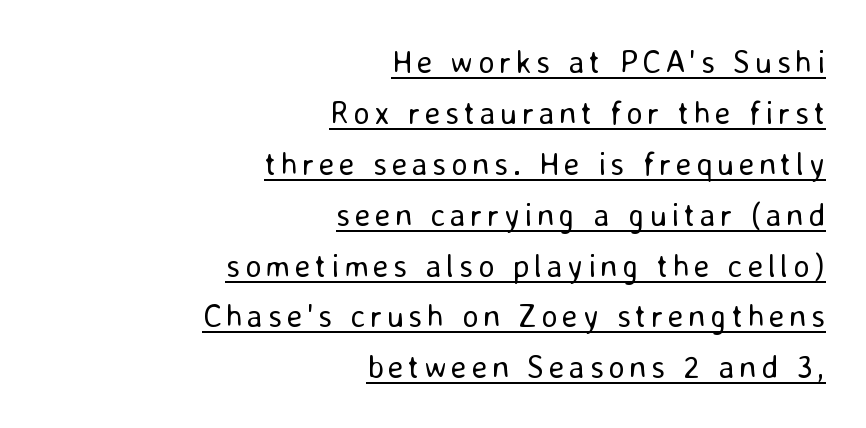
Designer's note — italics off, roman on. A typesetter would call this leading conventional body-copy spacing. Line ends are locked; line starts wander. Stem width sits at or under what a default text font uses. You can tell from the bare stems that sans-serif type was used.
